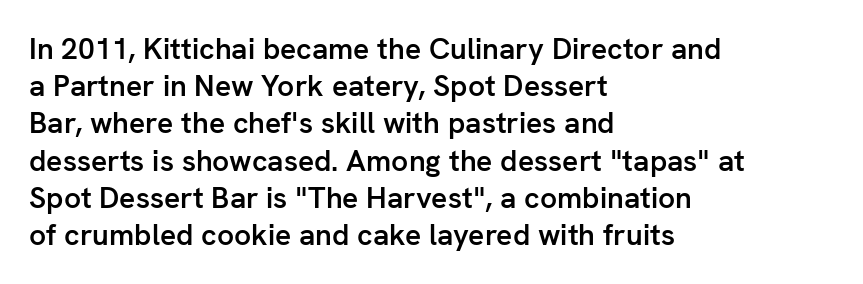
The image shows 30 px semibold sans-serif type, upright; set left-aligned, line spacing 1.24x, normal letter spacing, not underlined; low stroke contrast and a medium x-height.
